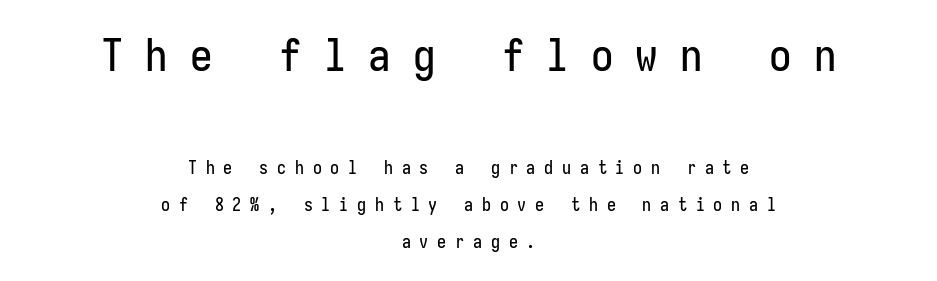
Letters rest on an invisible, unmarked baseline. A typesetter would label this face a sans. The rendering shrinks the type as you move from the upper chunk to the lower. Caption: multi-line text, centered on the measure. Characters remain perfectly vertical along every line. Honestly, the rows look like they've been pulled way apart.
